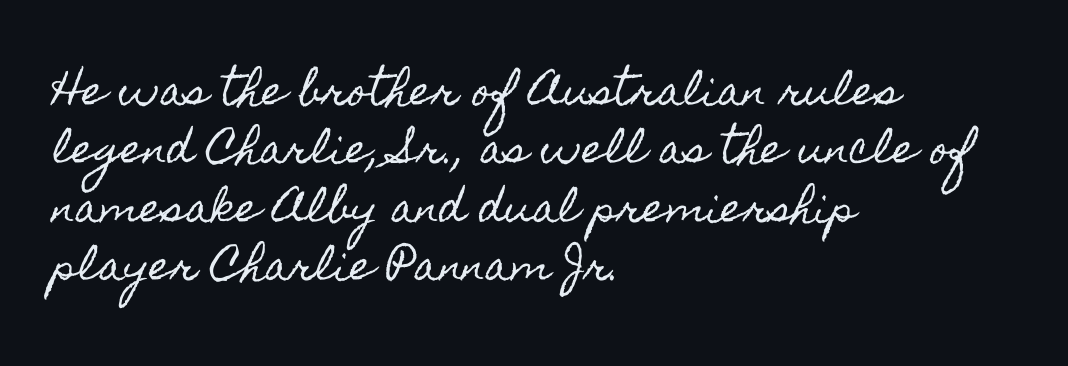
The image shows 39 px condensed type; set left-aligned, normal line spacing (1.5x), normal letter spacing, not underlined; a small x-height.
